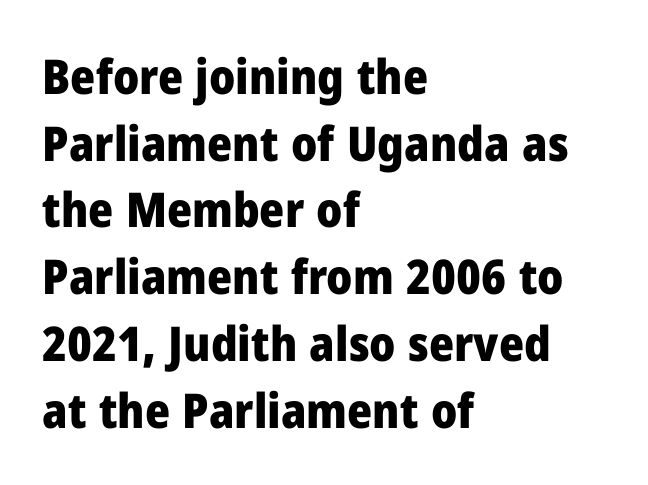
The image shows 48 px heavy sans-serif type, upright; set left-aligned, normal line spacing (1.39x), normal letter spacing, not underlined; low stroke contrast and a medium x-height.
